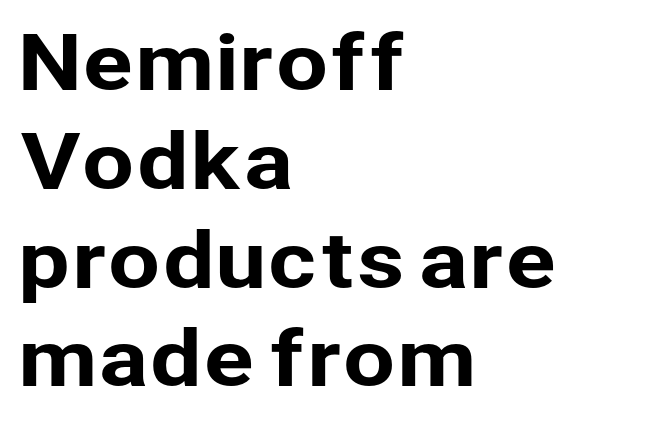
Underlining? Definitely not there. Letter spacing: default. Whoever set this chose a conventional vertical rhythm. Are there feet on the stems? There aren't — it's a sans. Characters remain perfectly vertical along every line.
